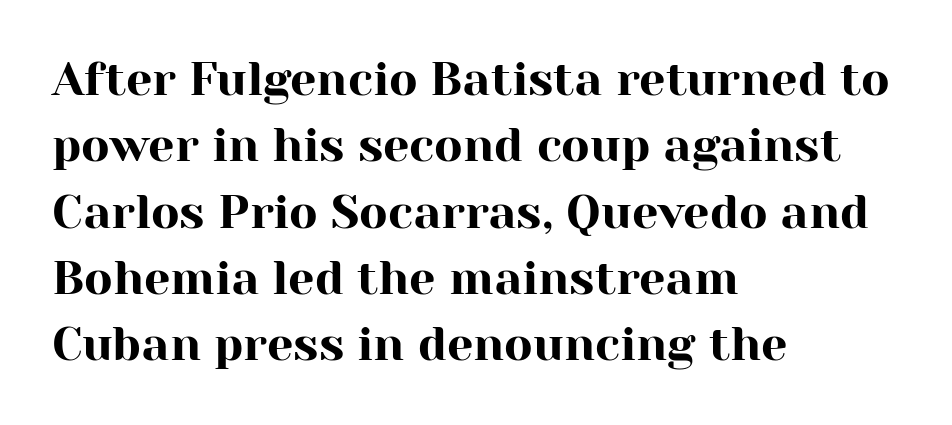
The image shows 47 px serif type, upright; set left-aligned, normal line spacing (1.41x), normal letter spacing, not underlined; high stroke contrast and a medium x-height.
